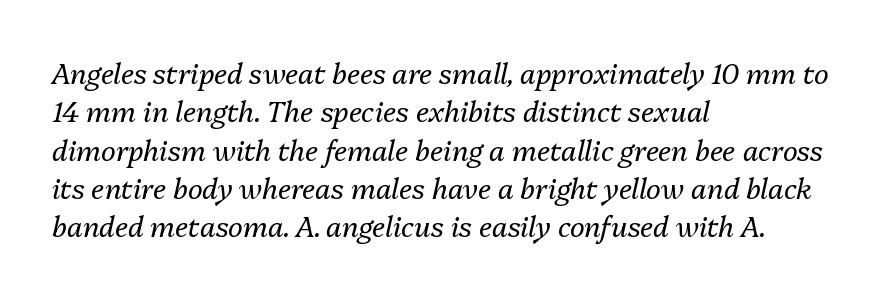
Q: Is the text bold? A: No.
Q: Is the text italic (slanted)? A: Yes, it leans right by about 13 degrees.
Q: Is the text underlined? A: No.
Q: How is the paragraph aligned? A: Left-aligned.
Q: Is the spacing between letters normal or unusually wide? A: Normal.
Q: Is the spacing between lines tight, normal or loose? A: Normal.
Q: Width (condensed, normal, or wide)? A: Normal.
Q: Stroke contrast? A: Medium.
Q: x-height? A: Medium.
Q: Monospaced? A: No.
